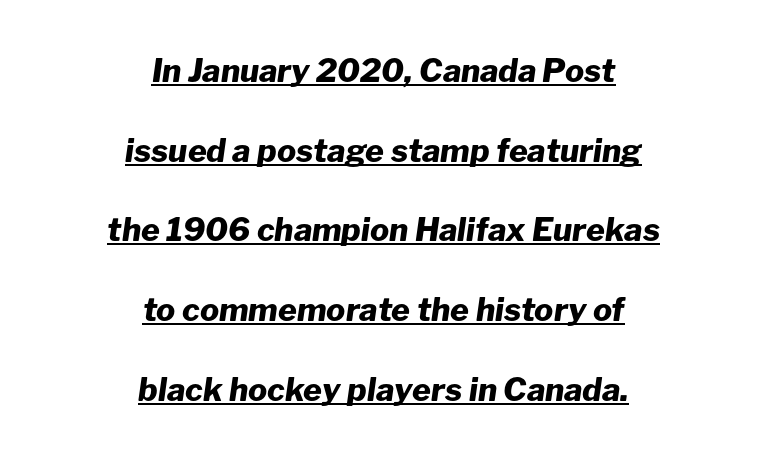
{"italic": "yes", "lean": "right", "slant_degrees": 8, "bold": "yes", "weight": "heavy", "width": "normal", "stroke_contrast": "low", "x_height": "medium", "monospaced": "no", "underline": "yes", "align": "center", "line_spacing": "loose", "line_spacing_ratio": 2.49, "letter_spacing": "normal", "letter_spacing_em": 0.0, "glyph_px": 32}
